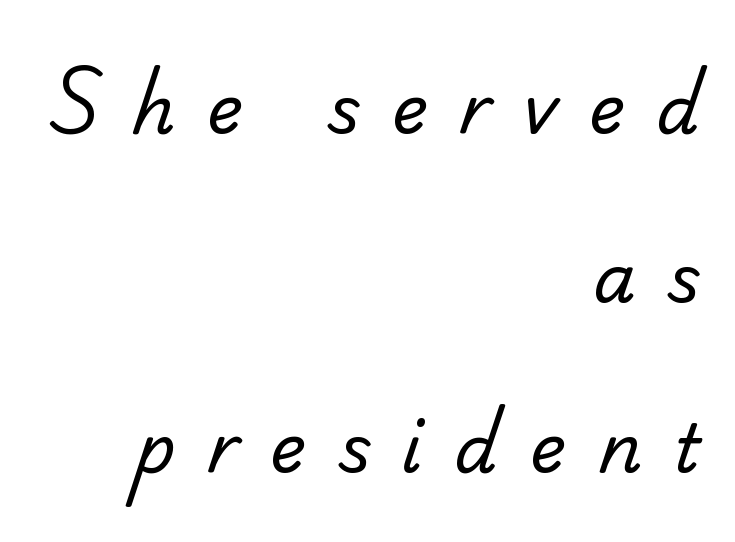
The image shows 68 px regular-weight sans-serif type; set right-aligned, loose line spacing (2.49x), unusually wide letter spacing (+0.47 em), not underlined; low stroke contrast and a small x-height.
